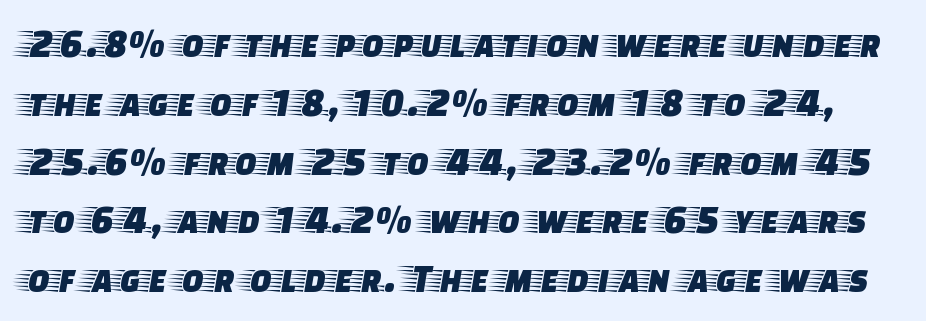
Descenders are the only things crossing below the line. The tracking reads as untouched default to a designer's eye. Baseline-to-baseline distance is the conventional proportion of letter height.
